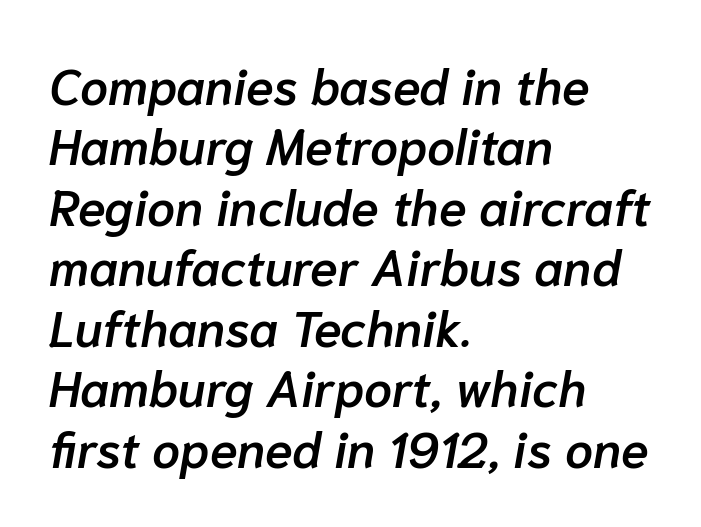
{"italic": "yes", "lean": "right", "slant_degrees": 10, "bold": "semi", "weight": "semibold", "width": "normal", "stroke_contrast": "low", "x_height": "medium", "monospaced": "no", "underline": "no", "align": "left", "line_spacing_ratio": 1.21, "letter_spacing": "normal", "letter_spacing_em": 0.0, "glyph_px": 50}
